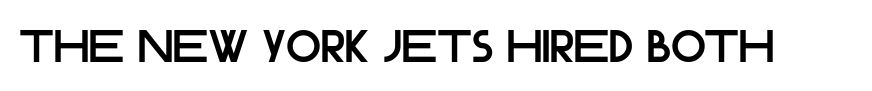
{"serif": "no", "italic": "no", "width": "normal", "stroke_contrast": "low", "x_height": "large", "monospaced": "no", "underline": "no", "letter_spacing": "normal", "letter_spacing_em": 0.0, "glyph_px": 46}
